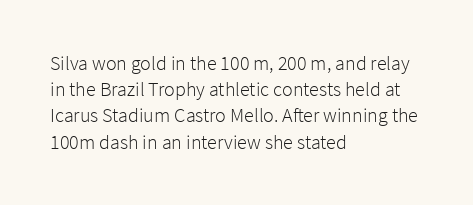
{"italic": "no", "bold": "no", "underline": "no", "align": "left", "line_spacing": "normal", "line_spacing_ratio": 1.31, "letter_spacing": "normal", "letter_spacing_em": 0.0, "glyph_px": 20}
